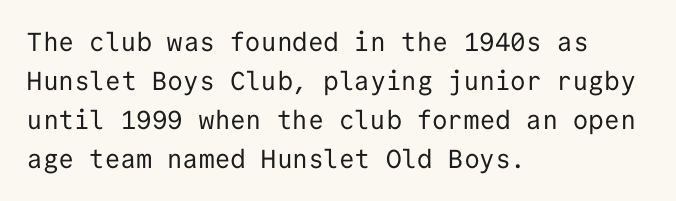
The image shows 26 px text type, upright; set left-aligned, normal line spacing (1.5x), normal letter spacing, not underlined.
